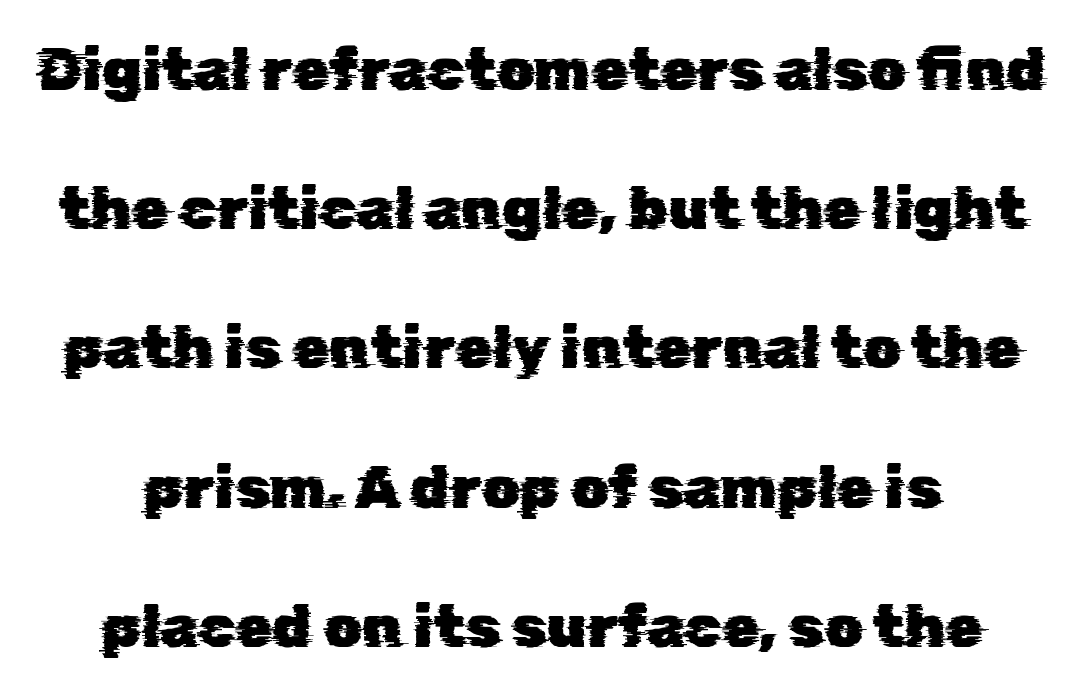
{"serif": "no", "width": "normal", "stroke_contrast": "low", "x_height": "medium", "monospaced": "no", "underline": "no", "line_spacing": "loose", "line_spacing_ratio": 2.32, "letter_spacing": "normal", "letter_spacing_em": 0.0, "glyph_px": 60}
